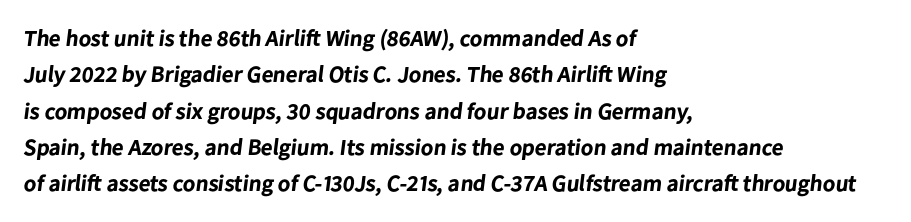
Q: Is the text bold? A: Yes.
Q: Is the text underlined? A: No.
Q: How is the paragraph aligned? A: Left-aligned.
Q: Is the spacing between letters normal or unusually wide? A: Normal.
Q: Is the spacing between lines tight, normal or loose? A: Normal.
